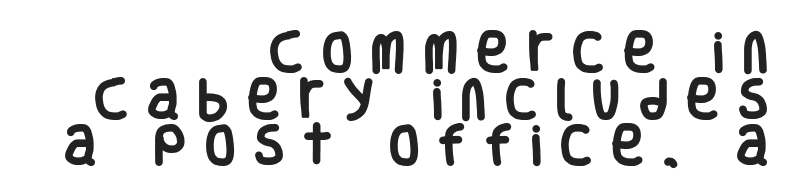
The image shows 44 px heavy, condensed sans-serif type, upright; set right-aligned, tight line spacing (1.06x), unusually wide letter spacing (+0.43 em), not underlined; low stroke contrast and a large x-height.
